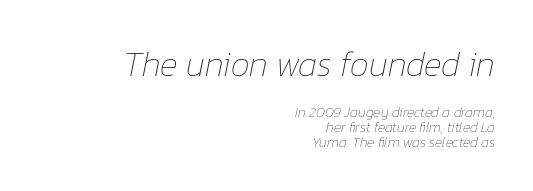
Here the first block reads like a headline and the second like body copy. The text carries the slant typical of an italic or oblique font. Spacing verdict: proportional, widths tailored to each character. These lines keep a tight, regular rhythm from letter to letter. The text block is weighted toward the right margin, trailing off unevenly leftward. Think standard paragraph weight, or any step lighter than that.
